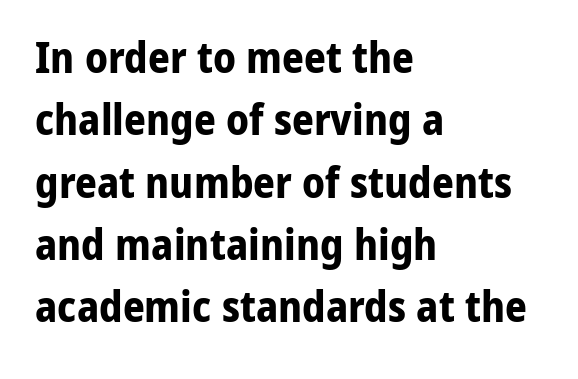
A sans-serif font was chosen for this passage. All the whitespace from short lines collects on the right. Each letter keeps its own natural width here, so spacing adapts to shape. The lettering stays uniformly vertical, giving the passage a roman look. Is there much room between lines? A standard amount, neither cramped nor airy.
